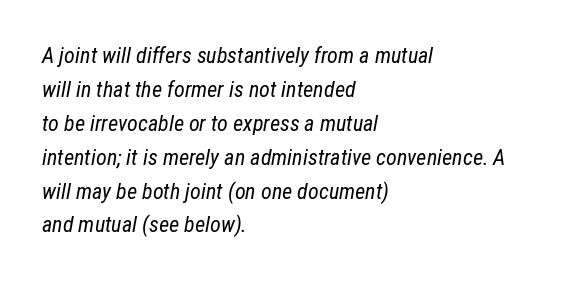
Tall strokes in this sample are angled rather than plumb. Typeset ragged right — the left edge is the straight one. Words appear dense and cohesive because spacing is normal. The font sits on the lighter half of the weight spectrum, regular included. The words here are not underlined.
